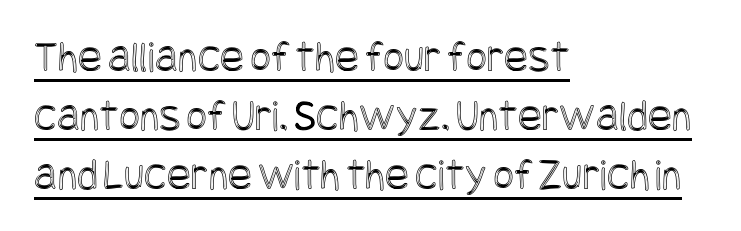
{"italic": "no", "width": "condensed", "x_height": "large", "underline": "yes", "align": "left", "line_spacing": "normal", "line_spacing_ratio": 1.31, "letter_spacing": "normal", "letter_spacing_em": 0.0, "glyph_px": 45}
